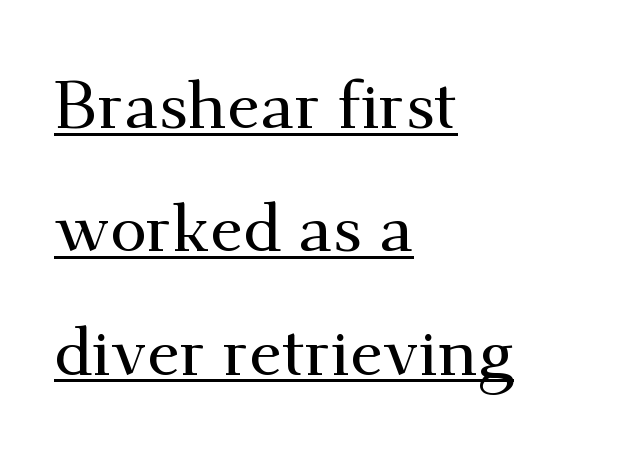
Character widths vary here, with narrow letters taking less room than wide ones. The sample's only ornament is a line tracing under the words. It's the straight-up-and-down kind of type. Horizontal alignment here is leftward, the default for most running prose. Observe the ordinary spacing: letters are neighbours, not strangers.
